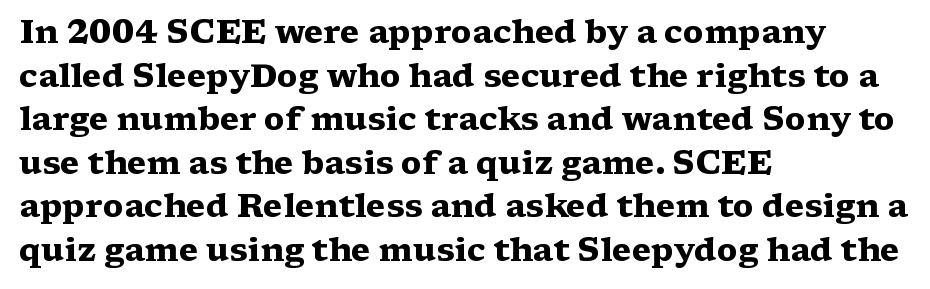
The image shows 32 px heavy, wide serif type, upright; set left-aligned, normal line spacing (1.36x), normal letter spacing, not underlined; medium stroke contrast and a medium x-height.
